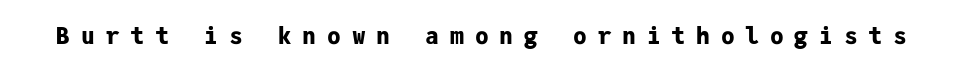
Q: Is the text bold? A: Yes.
Q: Is the text italic (slanted)? A: No, it is upright.
Q: Is the text underlined? A: No.
Q: Is the spacing between letters normal or unusually wide? A: Unusually wide.
